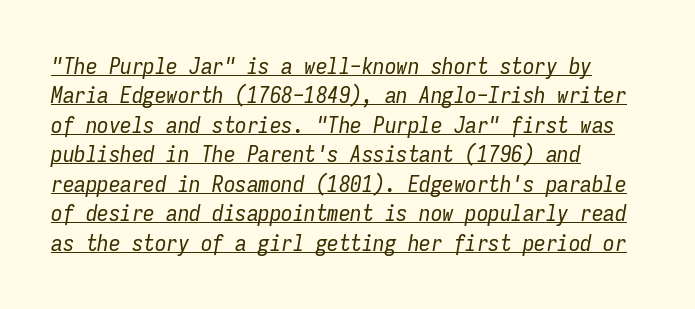
Q: Is the text bold? A: No.
Q: Is the text italic (slanted)? A: Yes, it leans right by about 9 degrees.
Q: Is the text underlined? A: Yes.
Q: How is the paragraph aligned? A: Left-aligned.
Q: Is the spacing between letters normal or unusually wide? A: Normal.
Q: Is the spacing between lines tight, normal or loose? A: Normal.
